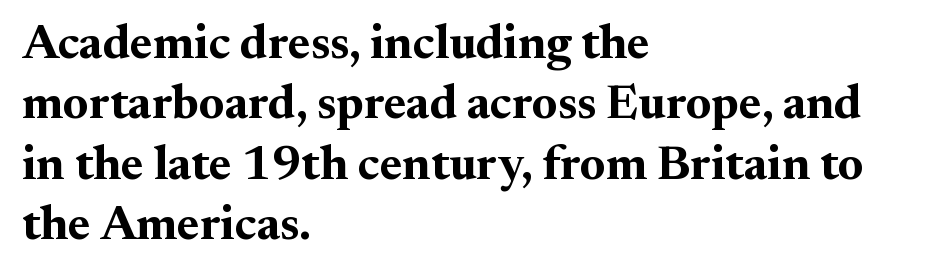
The image shows 48 px bold serif type, upright; set left-aligned, normal line spacing (1.26x), normal letter spacing, not underlined; medium stroke contrast and a small x-height.
